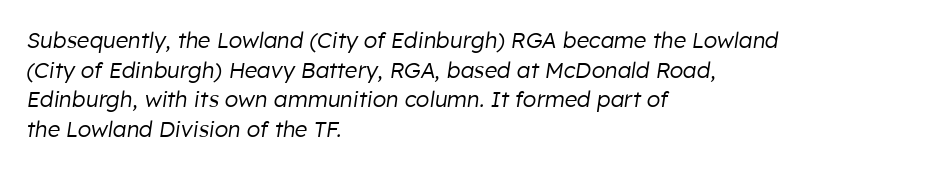
{"italic": "yes", "lean": "right", "slant_degrees": 8, "bold": "no", "underline": "no", "align": "left", "line_spacing": "normal", "line_spacing_ratio": 1.35, "letter_spacing": "normal", "letter_spacing_em": 0.0, "glyph_px": 22}
